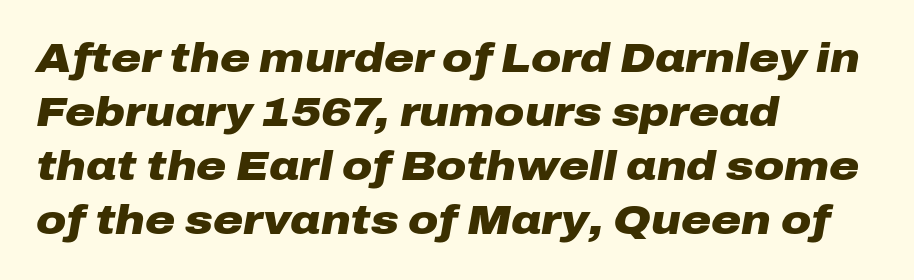
Q: Is the text bold? A: Yes.
Q: Is the text italic (slanted)? A: Yes, it leans right by about 10 degrees.
Q: Is the text underlined? A: No.
Q: How is the paragraph aligned? A: Left-aligned.
Q: Is the spacing between letters normal or unusually wide? A: Normal.
Q: Is the spacing between lines tight, normal or loose? A: Normal.
Q: Width (condensed, normal, or wide)? A: Wide.
Q: Stroke contrast? A: Low.
Q: x-height? A: Medium.
Q: Monospaced? A: No.
